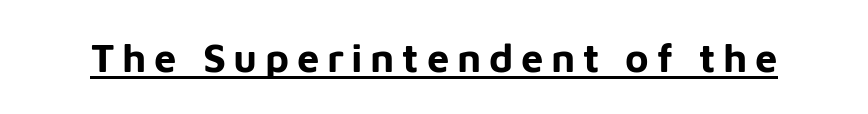
The image shows 40 px bold sans-serif type, upright; set underlined; low stroke contrast and a medium x-height.
